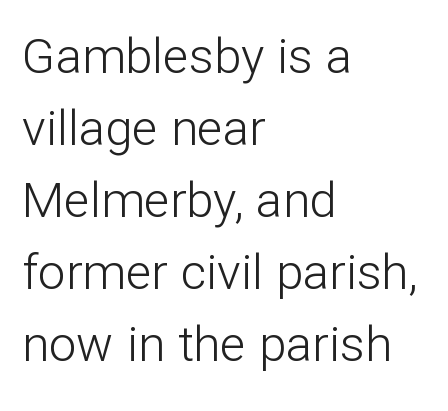
{"serif": "no", "italic": "no", "bold": "no", "weight": "light", "width": "normal", "stroke_contrast": "low", "x_height": "medium", "monospaced": "no", "underline": "no", "align": "left", "line_spacing": "normal", "line_spacing_ratio": 1.47, "letter_spacing": "normal", "letter_spacing_em": 0.0, "glyph_px": 49}
